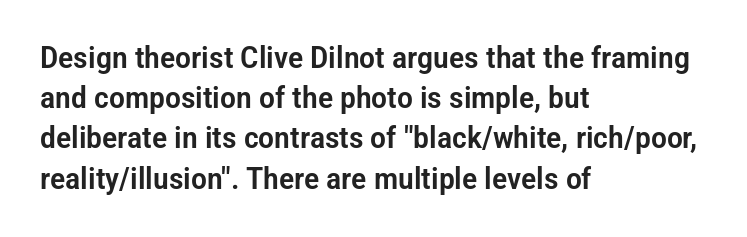
Q: Is the text italic (slanted)? A: No, it is upright.
Q: Is the typeface a serif or a sans-serif typeface? A: Sans-serif.
Q: Is the text underlined? A: No.
Q: How is the paragraph aligned? A: Left-aligned.
Q: Is the spacing between letters normal or unusually wide? A: Normal.
Q: Is the spacing between lines tight, normal or loose? A: Normal.
Q: Width (condensed, normal, or wide)? A: Condensed.
Q: Stroke contrast? A: Low.
Q: x-height? A: Medium.
Q: Monospaced? A: No.
